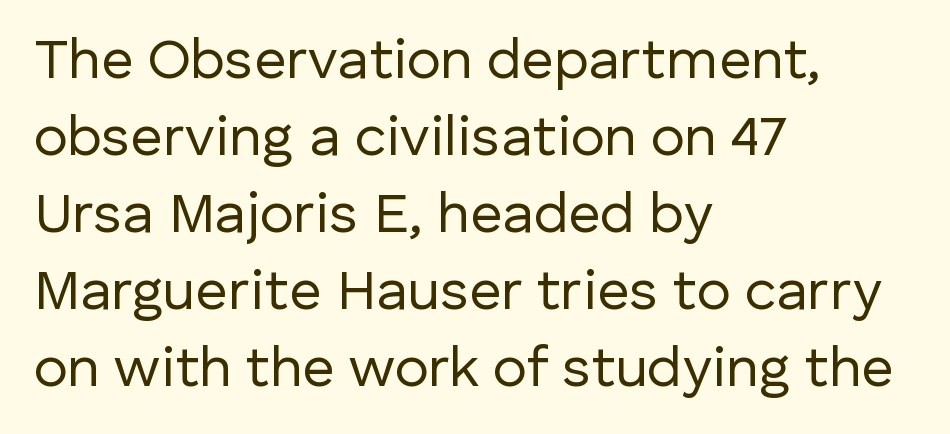
The image shows 57 px regular-weight sans-serif type, upright; set left-aligned, normal line spacing (1.35x), normal letter spacing, not underlined; low stroke contrast and a medium x-height.
